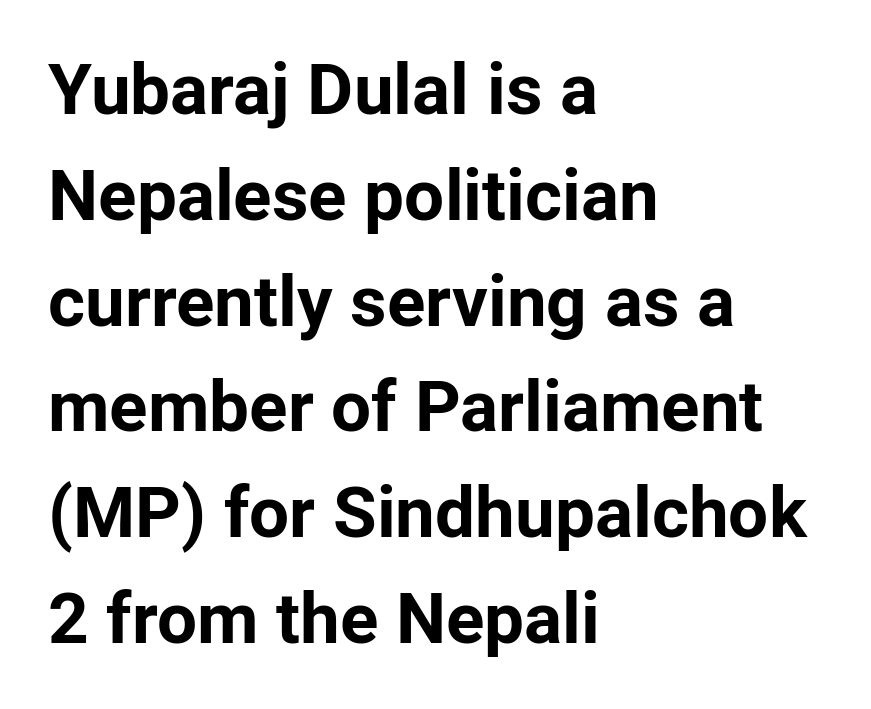
The passage shown is not underscored anywhere. The letters advance in unequal steps, a hallmark of proportional type. Does the leading feel generous? No, just average. Bold? Absolutely — the strokes are thick and heavy.
